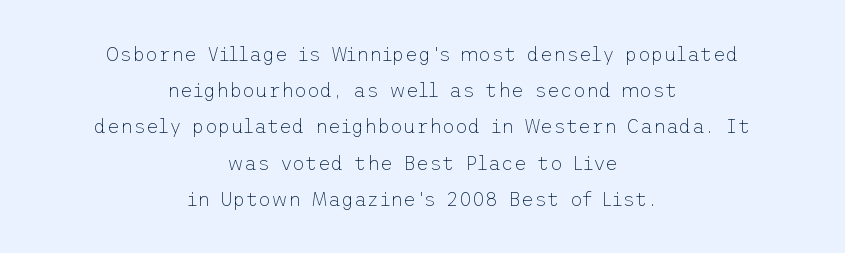
{"italic": "no", "bold": "no", "underline": "no", "align": "center", "line_spacing_ratio": 1.81, "letter_spacing": "normal", "letter_spacing_em": 0.0, "glyph_px": 20}
